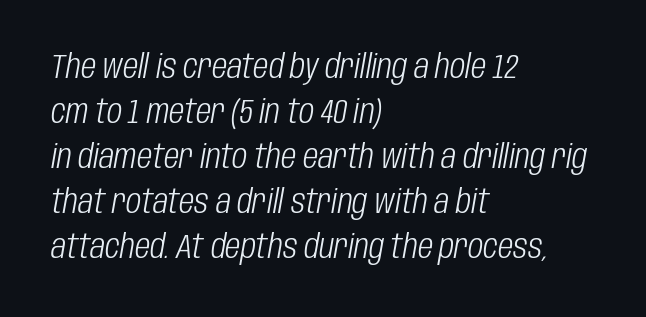
Q: Is the text bold? A: No.
Q: Is the text italic (slanted)? A: Yes, it leans right by about 10 degrees.
Q: Is the text underlined? A: No.
Q: How is the paragraph aligned? A: Left-aligned.
Q: Is the spacing between letters normal or unusually wide? A: Normal.
Q: Is the spacing between lines tight, normal or loose? A: Normal.
Q: Width (condensed, normal, or wide)? A: Condensed.
Q: Stroke contrast? A: Low.
Q: x-height? A: Large.
Q: Monospaced? A: No.
